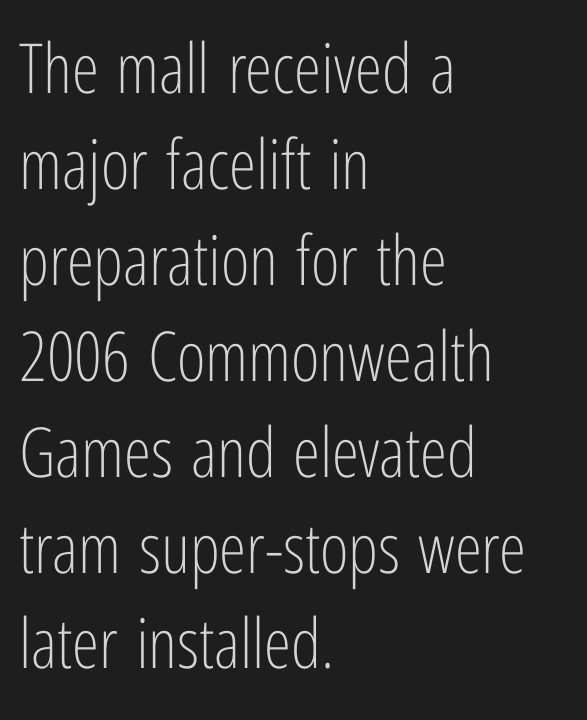
Q: Is the text bold? A: No.
Q: Is the text italic (slanted)? A: No, it is upright.
Q: Is the typeface a serif or a sans-serif typeface? A: Sans-serif.
Q: Is the text underlined? A: No.
Q: How is the paragraph aligned? A: Left-aligned.
Q: Is the spacing between letters normal or unusually wide? A: Normal.
Q: Is the spacing between lines tight, normal or loose? A: Normal.
Q: Width (condensed, normal, or wide)? A: Condensed.
Q: Stroke contrast? A: Low.
Q: x-height? A: Medium.
Q: Monospaced? A: No.
